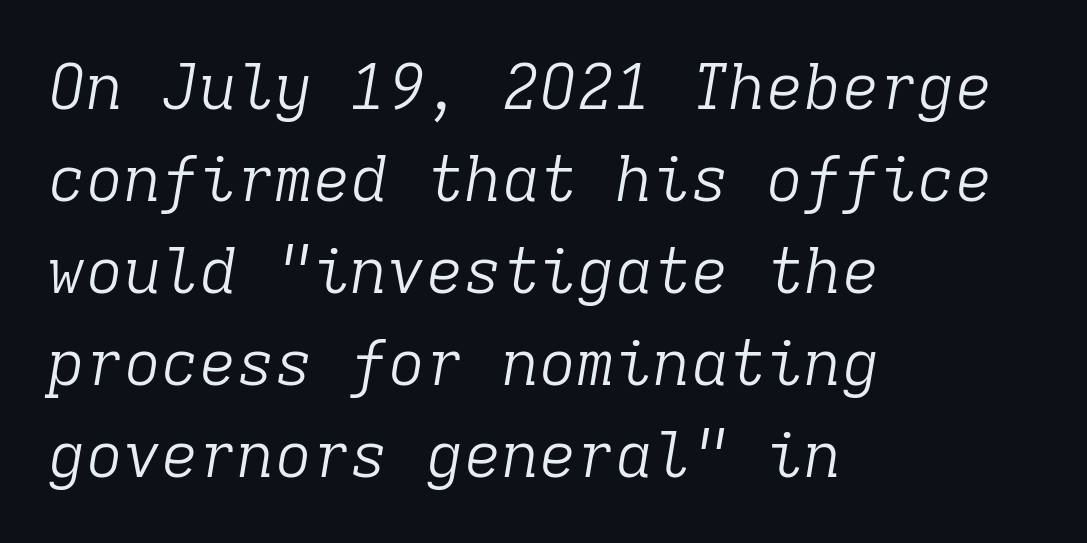
{"serif": "yes", "italic": "yes", "lean": "right", "slant_degrees": 9, "bold": "no", "weight": "light", "width": "normal", "stroke_contrast": "low", "x_height": "medium", "monospaced": "yes", "underline": "no", "align": "left", "line_spacing": "normal", "line_spacing_ratio": 1.46, "letter_spacing": "normal", "letter_spacing_em": 0.0, "glyph_px": 63}
